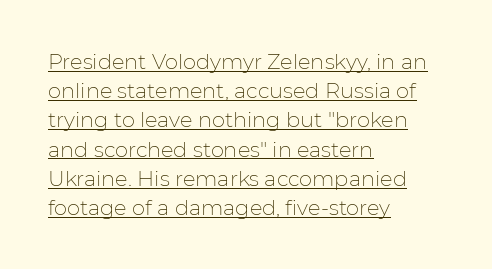
Q: Is the text bold? A: No.
Q: Is the text italic (slanted)? A: No, it is upright.
Q: Is the text underlined? A: Yes.
Q: How is the paragraph aligned? A: Left-aligned.
Q: Is the spacing between letters normal or unusually wide? A: Normal.
Q: Is the spacing between lines tight, normal or loose? A: Normal.
